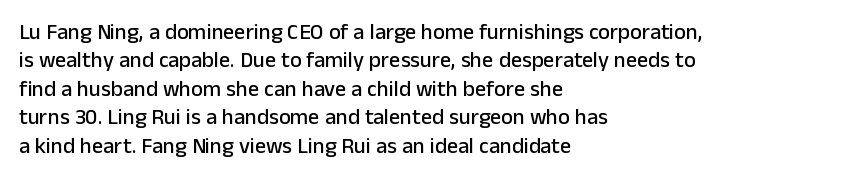
Q: Is the text italic (slanted)? A: No, it is upright.
Q: Is the text underlined? A: No.
Q: How is the paragraph aligned? A: Left-aligned.
Q: Is the spacing between letters normal or unusually wide? A: Normal.
Q: Is the spacing between lines tight, normal or loose? A: Normal.
